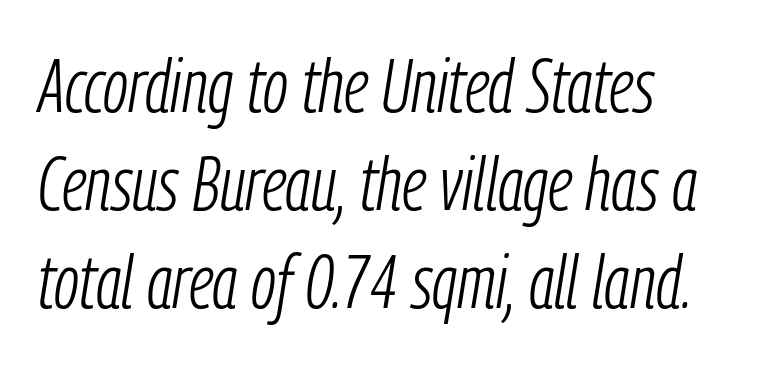
The letters advance in unequal steps, a hallmark of proportional type. Underlining? Definitely not there. Summary of weight: not heavy and not bold. Does the leading feel generous? No, just average. If you drew a line through each stem, it would be angled. The line texture is even and compact thanks to regular tracking.
